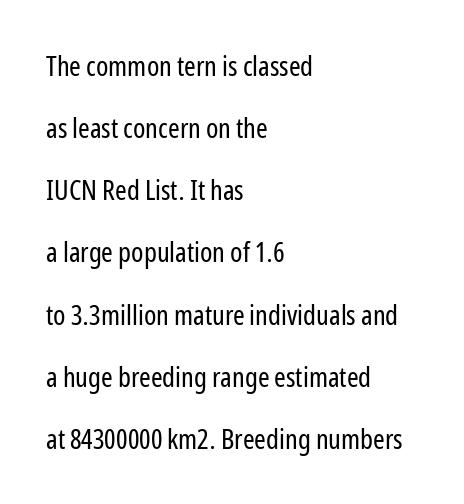
Left-aligned paragraph, ragged on the right. The rendering uses natural spacing where letterforms have individual widths. This sample uses a sans-serif face. Tall strokes in this sample are plumb rather than angled. The words here are not underlined.
